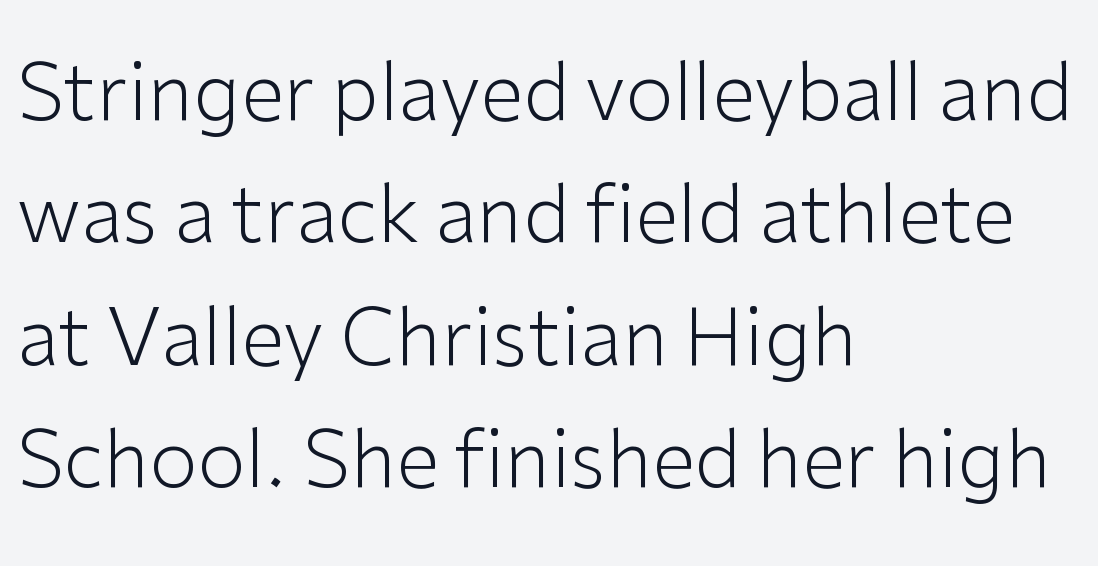
The image shows 78 px light sans-serif type, upright; set left-aligned, normal line spacing (1.57x), normal letter spacing, not underlined; low stroke contrast and a medium x-height.
